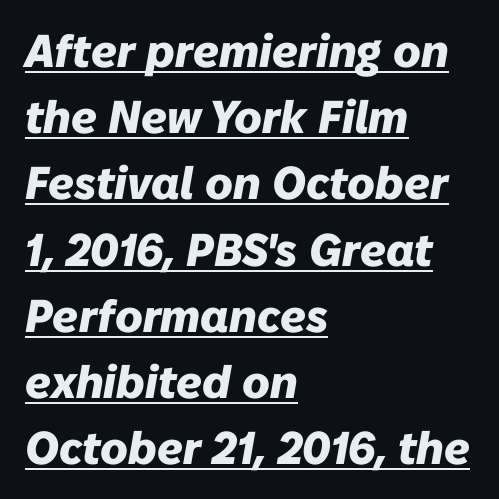
Q: Is the text bold? A: Yes.
Q: Is the text italic (slanted)? A: Yes, it leans right by about 10 degrees.
Q: Is the text underlined? A: Yes.
Q: How is the paragraph aligned? A: Left-aligned.
Q: Is the spacing between letters normal or unusually wide? A: Normal.
Q: Is the spacing between lines tight, normal or loose? A: Normal.
Q: Width (condensed, normal, or wide)? A: Normal.
Q: Stroke contrast? A: Low.
Q: x-height? A: Medium.
Q: Monospaced? A: No.
